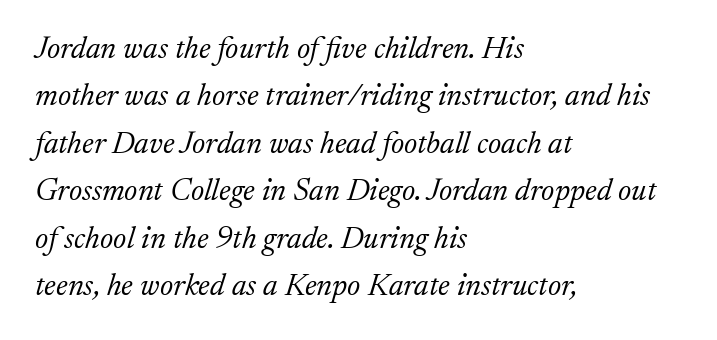
The image shows 31 px light serif type, italic (leaning right); set left-aligned, normal line spacing (1.53x), normal letter spacing, not underlined; low stroke contrast and a medium x-height.
